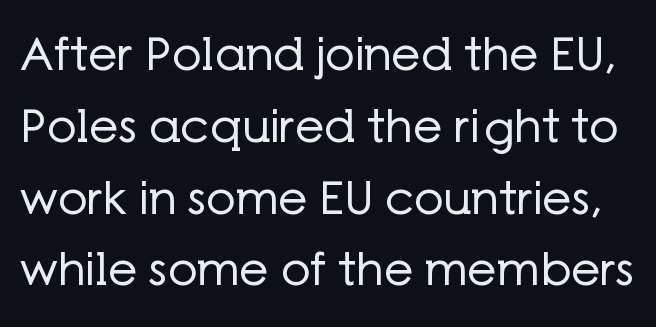
{"serif": "no", "italic": "no", "bold": "no", "weight": "regular", "width": "normal", "stroke_contrast": "low", "x_height": "medium", "monospaced": "no", "underline": "no", "line_spacing": "normal", "line_spacing_ratio": 1.56, "letter_spacing": "normal", "letter_spacing_em": 0.0, "glyph_px": 46}
